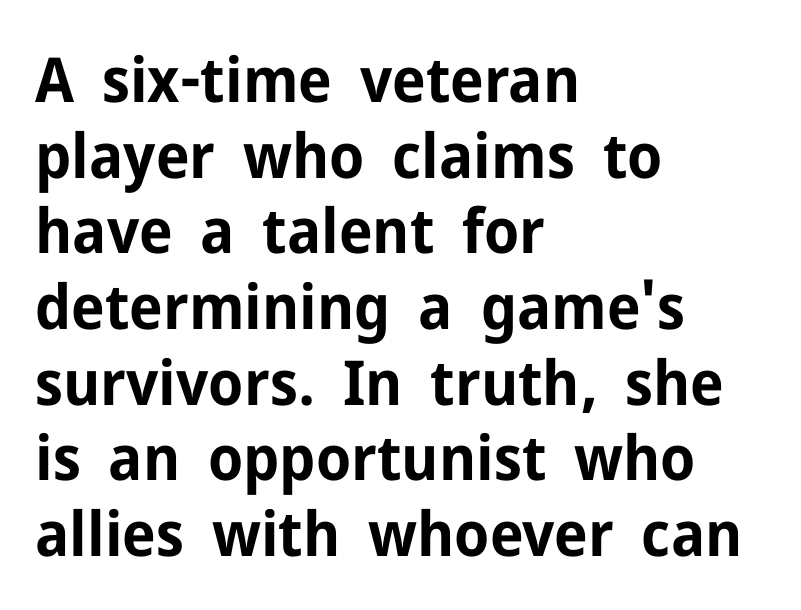
Q: Is the text bold? A: Yes.
Q: Is the text italic (slanted)? A: No, it is upright.
Q: Is the typeface a serif or a sans-serif typeface? A: Sans-serif.
Q: Is the text underlined? A: No.
Q: How is the paragraph aligned? A: Left-aligned.
Q: Is the spacing between letters normal or unusually wide? A: Normal.
Q: Width (condensed, normal, or wide)? A: Normal.
Q: Stroke contrast? A: Low.
Q: x-height? A: Medium.
Q: Monospaced? A: No.
